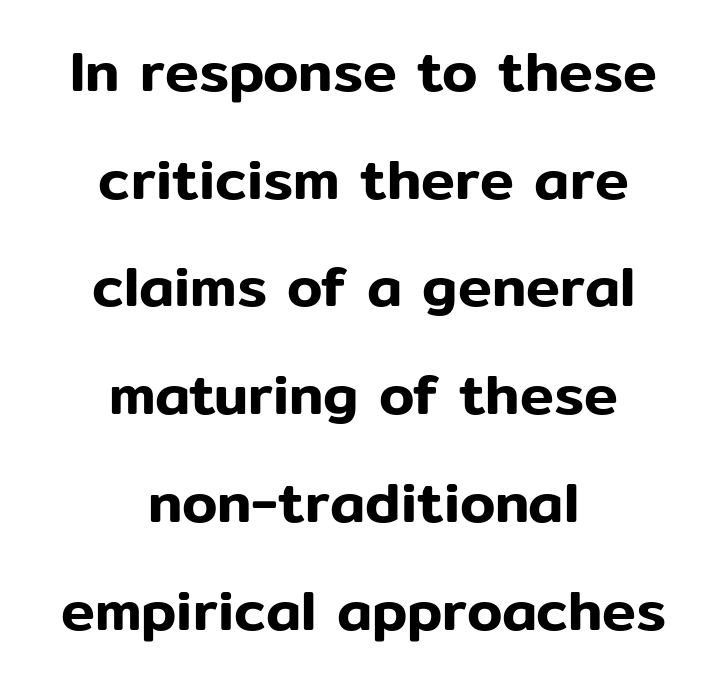
{"serif": "no", "italic": "no", "width": "normal", "stroke_contrast": "low", "x_height": "medium", "monospaced": "no", "underline": "no", "align": "center", "line_spacing_ratio": 1.89, "letter_spacing": "normal", "letter_spacing_em": 0.0, "glyph_px": 57}
